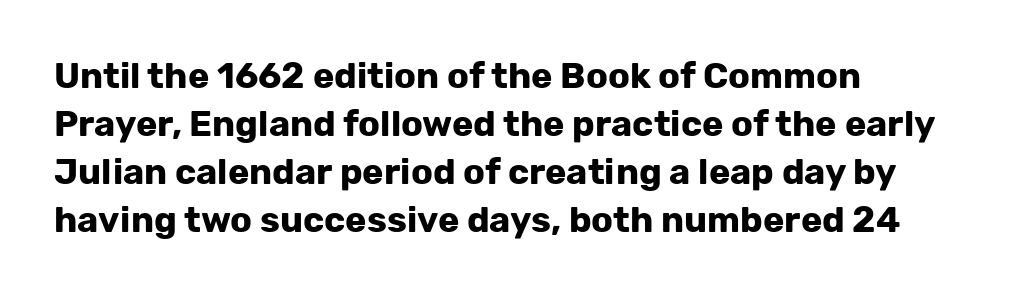
The image shows 36 px bold sans-serif type, upright; set left-aligned, normal line spacing (1.33x), normal letter spacing, not underlined; low stroke contrast and a medium x-height.
